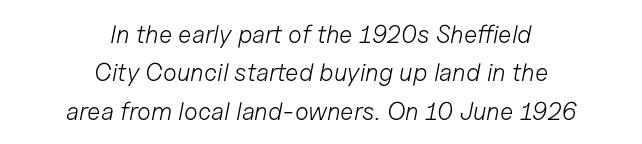
Q: Is the text bold? A: No.
Q: Is the text italic (slanted)? A: Yes, it leans right by about 11 degrees.
Q: Is the text underlined? A: No.
Q: How is the paragraph aligned? A: Centered.
Q: Is the spacing between letters normal or unusually wide? A: Normal.
Q: Is the spacing between lines tight, normal or loose? A: Normal.
